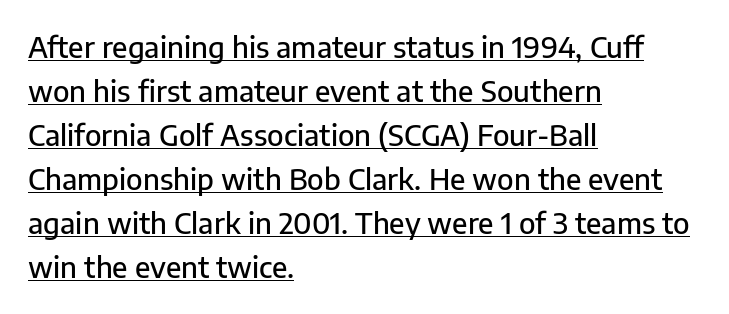
Q: Is the text italic (slanted)? A: No, it is upright.
Q: Is the typeface a serif or a sans-serif typeface? A: Sans-serif.
Q: Is the text underlined? A: Yes.
Q: How is the paragraph aligned? A: Left-aligned.
Q: Is the spacing between letters normal or unusually wide? A: Normal.
Q: Is the spacing between lines tight, normal or loose? A: Normal.
Q: Width (condensed, normal, or wide)? A: Normal.
Q: Stroke contrast? A: Low.
Q: x-height? A: Medium.
Q: Monospaced? A: No.
